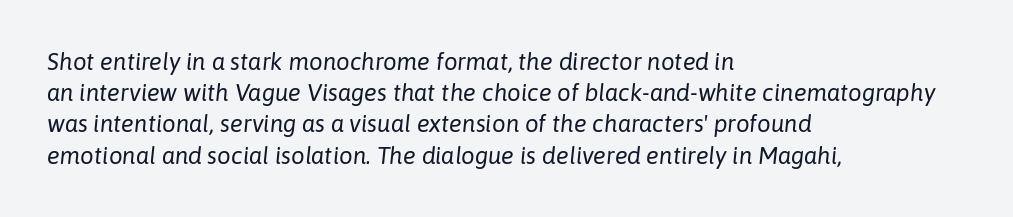
The image shows 24 px text type, italic (leaning right); set left-aligned, normal line spacing (1.3x), normal letter spacing, not underlined.
